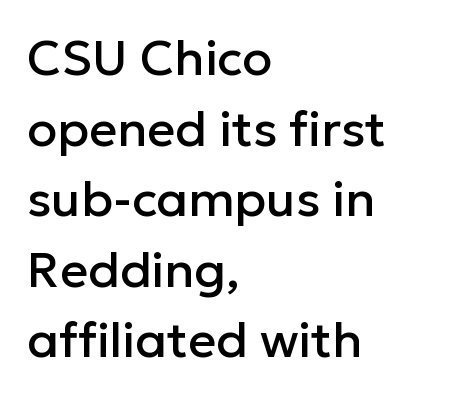
{"serif": "no", "italic": "no", "width": "normal", "stroke_contrast": "low", "x_height": "medium", "monospaced": "no", "underline": "no", "align": "left", "line_spacing": "normal", "line_spacing_ratio": 1.44, "letter_spacing": "normal", "letter_spacing_em": 0.0, "glyph_px": 49}
